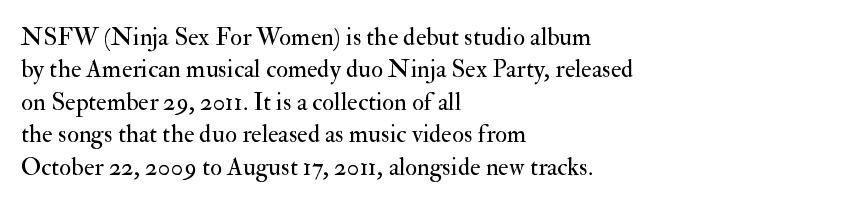
{"italic": "no", "bold": "no", "underline": "no", "align": "left", "line_spacing": "normal", "line_spacing_ratio": 1.3, "letter_spacing": "normal", "letter_spacing_em": 0.0, "glyph_px": 25}
